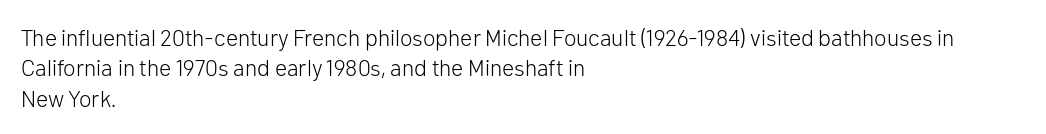
The space directly below the letters is spotless. Caption: standard tracking, unaltered. Vertically, the passage feels balanced, rows spaced as you'd expect. Does the lettering tilt? It doesn't — this is upright.
